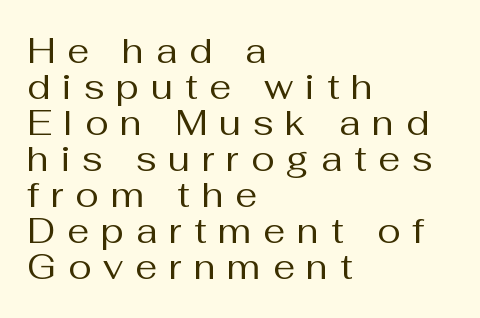
Nobody drew a line under any word here. The rendering anchors every line to the left-hand side. Whoever set this chose condensed vertical rhythm over breathing room. Here the designer chose a conventional face with non-uniform glyph widths. The strokes are not fattened; the text isn't bold. This sample uses an upright cut, with every glyph sitting square on the baseline.
